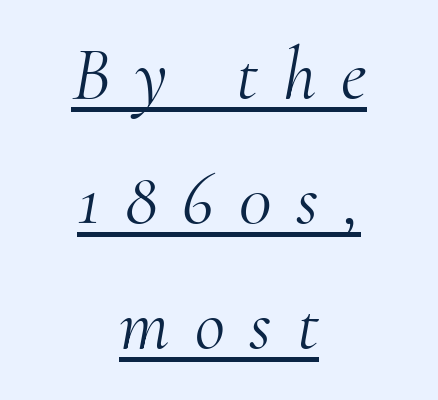
Compared with a typical body face, this is equally light or lighter still. Centered paragraph, ragged on both sides. Short note: letters widely spaced. Style check: oblique. Character widths vary here, with narrow letters taking less room than wide ones.
